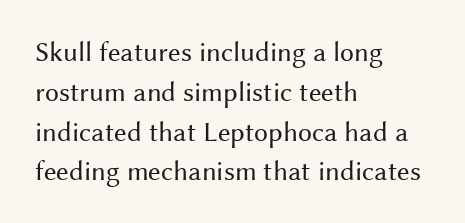
The image shows 28 px regular-weight sans-serif type, upright; set left-aligned, normal line spacing (1.42x), normal letter spacing, not underlined; medium stroke contrast and a medium x-height.
